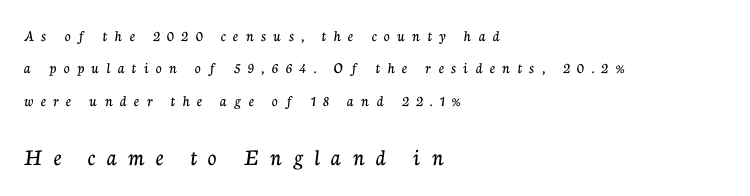
{"underline": "no", "align": "left", "line_spacing": "loose", "line_spacing_ratio": 2.02, "letter_spacing": "wide", "letter_spacing_em": 0.47, "larger_block": "second", "size_ratio": 1.5, "glyph_px": 24}
